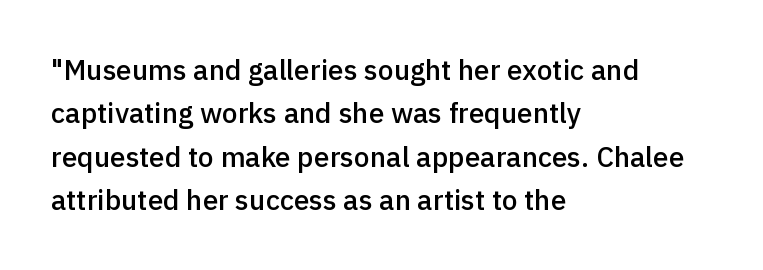
Just letters on the line, the space beneath them empty. Here the glyphs are tracked normally, forming tight word shapes. The strokes are fattened partway — semibold, not bold. Regular leading. Notice how the passage keeps a crisp vertical edge on the left only.
